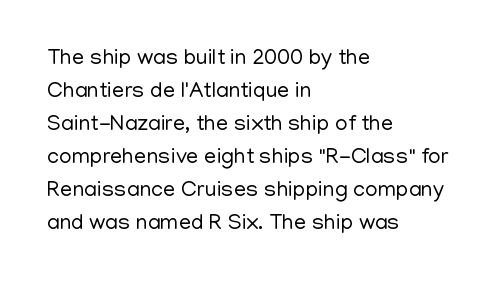
{"italic": "no", "bold": "no", "underline": "no", "align": "left", "line_spacing": "normal", "line_spacing_ratio": 1.5, "letter_spacing": "normal", "letter_spacing_em": 0.0, "glyph_px": 22}
